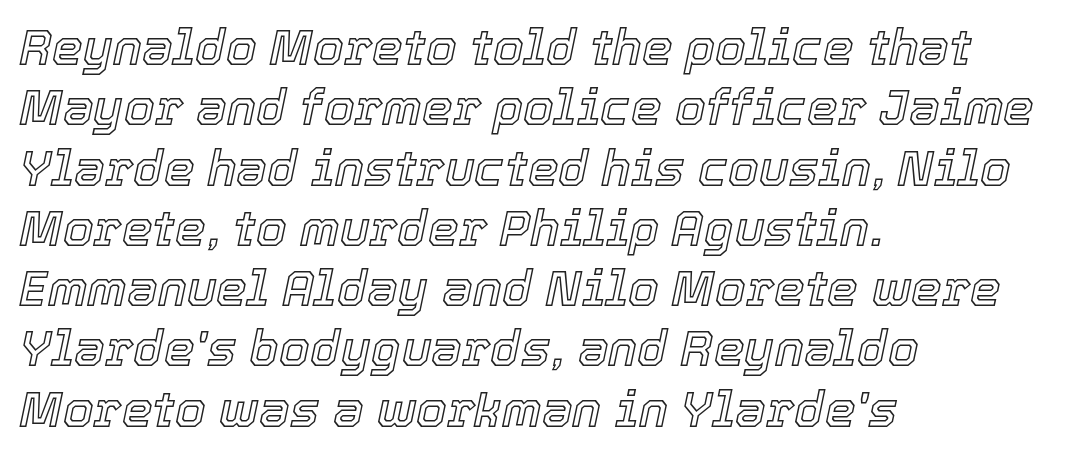
{"italic": "yes", "lean": "right", "slant_degrees": 12, "width": "normal", "x_height": "medium", "monospaced": "no", "underline": "no", "align": "left", "line_spacing_ratio": 1.23, "letter_spacing": "normal", "letter_spacing_em": 0.0, "glyph_px": 49}
